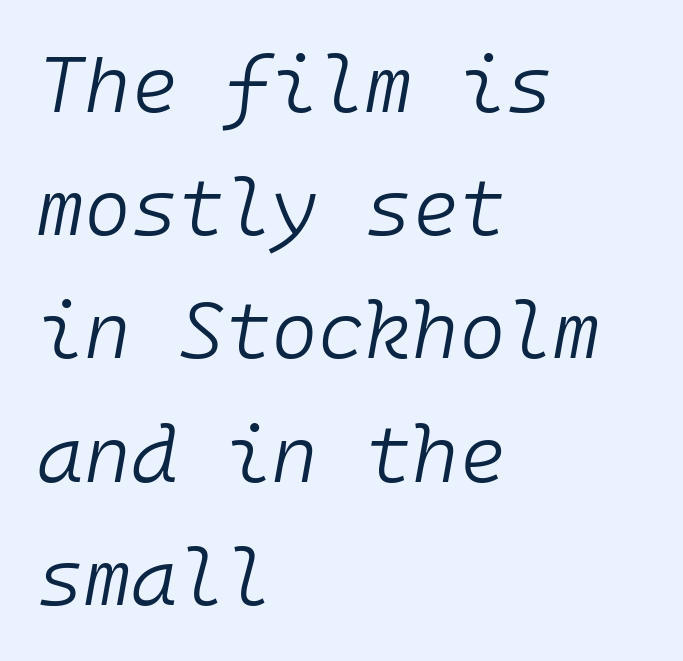
{"italic": "yes", "lean": "right", "slant_degrees": 10, "bold": "no", "weight": "light", "width": "normal", "stroke_contrast": "low", "x_height": "medium", "monospaced": "yes", "underline": "no", "align": "left", "line_spacing": "normal", "line_spacing_ratio": 1.54, "letter_spacing": "normal", "letter_spacing_em": 0.0, "glyph_px": 80}
